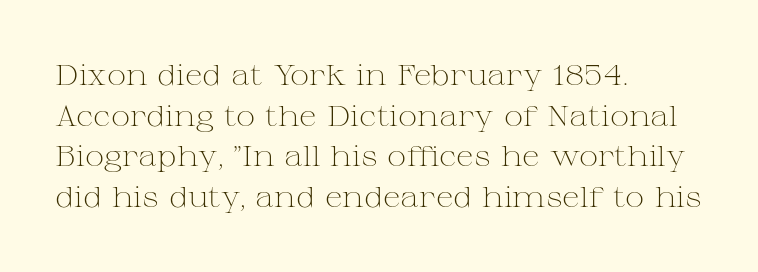
What stands out about the letter spacing? Nothing — it is the standard amount. Proportional: the letters do not fall into vertical columns. In terms of letterform style, serifs are clearly present. The words here are not underlined. Interline gaps are of average width in this sample.
